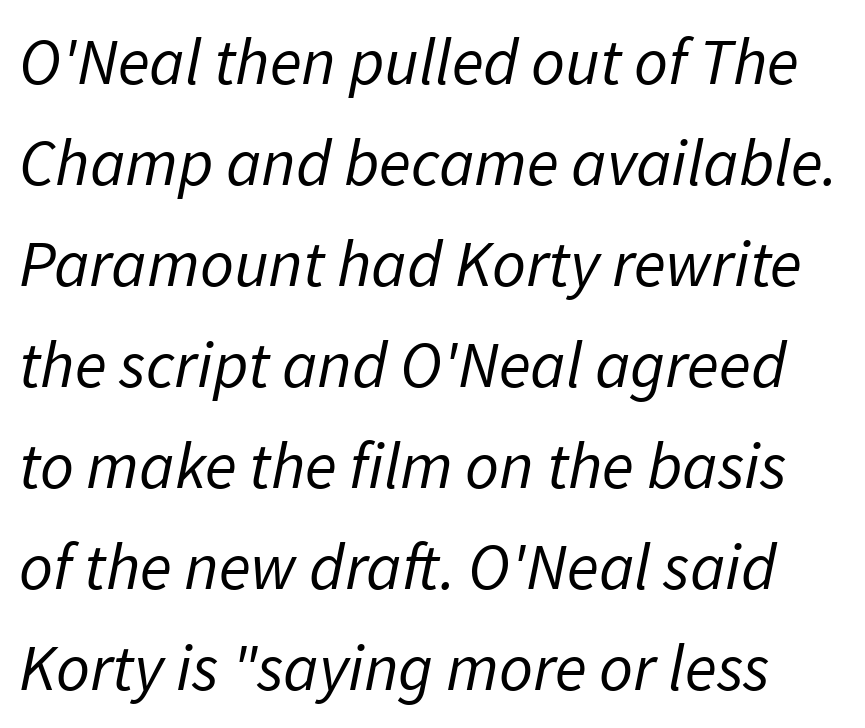
The image shows 66 px regular-weight sans-serif type; set normal line spacing (1.53x), normal letter spacing, not underlined; low stroke contrast and a medium x-height.
